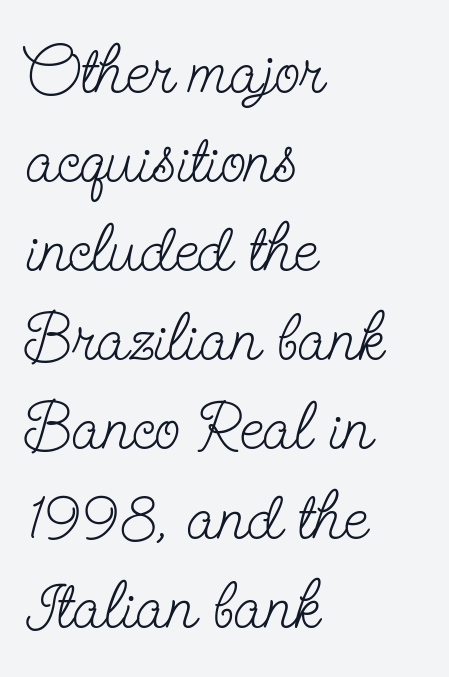
Character widths vary here, with narrow letters taking less room than wide ones. Vertical spacing — default. The paragraph shown leans on its left margin. Are there feet on the stems? There are — it's a serif.
